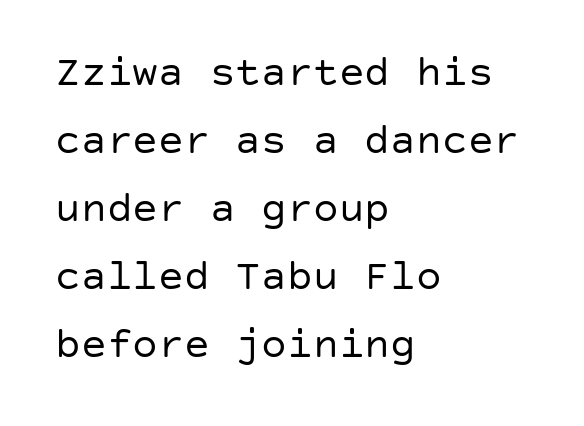
{"serif": "no", "italic": "no", "bold": "no", "weight": "regular", "width": "normal", "stroke_contrast": "low", "x_height": "large", "underline": "no", "align": "left", "line_spacing": "normal", "line_spacing_ratio": 1.58, "letter_spacing": "normal", "letter_spacing_em": 0.0, "glyph_px": 43}
